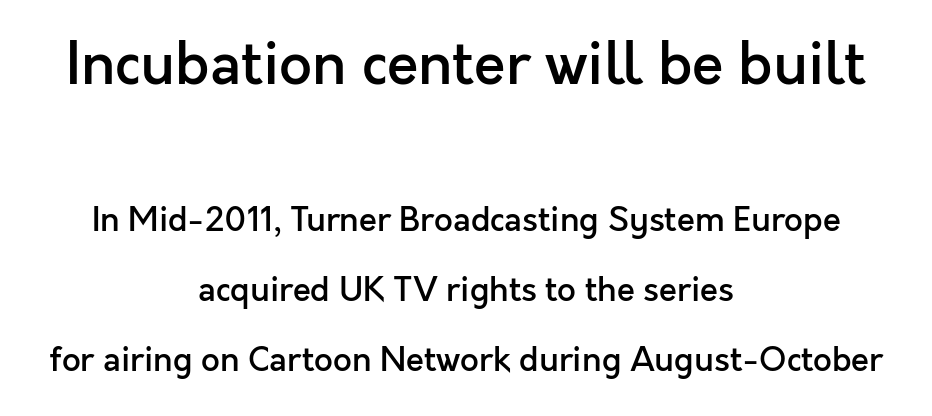
Q: Is the text bold? A: Semi-bold.
Q: Is the text italic (slanted)? A: No, it is upright.
Q: Is the typeface a serif or a sans-serif typeface? A: Sans-serif.
Q: Is the text underlined? A: No.
Q: How is the paragraph aligned? A: Centered.
Q: Is the spacing between letters normal or unusually wide? A: Normal.
Q: Is the spacing between lines tight, normal or loose? A: Loose.
Q: Which block of text is set in a larger size, the first (top) or the second (bottom)? A: The first (top) one.
Q: Width (condensed, normal, or wide)? A: Normal.
Q: x-height? A: Medium.
Q: Monospaced? A: No.
